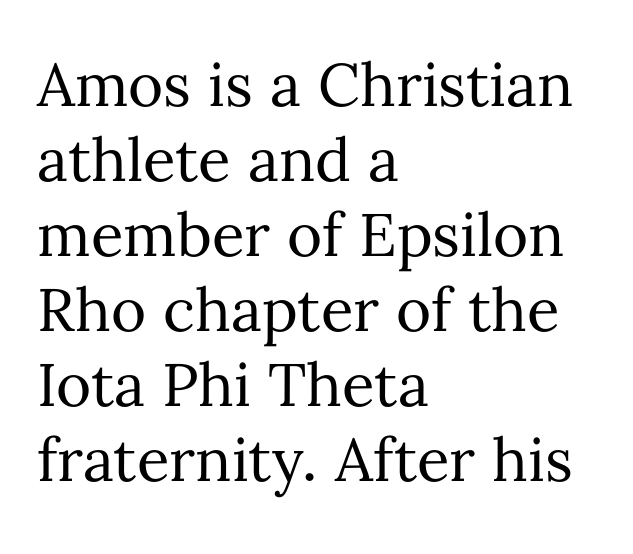
Q: Is the text bold? A: No.
Q: Is the text italic (slanted)? A: No, it is upright.
Q: Is the text underlined? A: No.
Q: How is the paragraph aligned? A: Left-aligned.
Q: Is the spacing between letters normal or unusually wide? A: Normal.
Q: Is the spacing between lines tight, normal or loose? A: Normal.
Q: Width (condensed, normal, or wide)? A: Normal.
Q: Stroke contrast? A: Medium.
Q: x-height? A: Medium.
Q: Monospaced? A: No.
